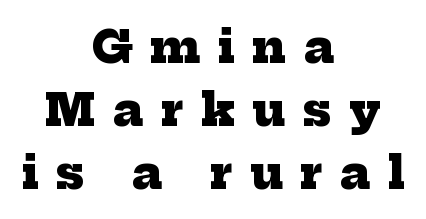
{"serif": "yes", "bold": "yes", "weight": "heavy", "width": "normal", "stroke_contrast": "low", "x_height": "medium", "monospaced": "no", "underline": "no", "align": "center", "line_spacing": "normal", "line_spacing_ratio": 1.4, "letter_spacing": "wide", "letter_spacing_em": 0.39, "glyph_px": 45}
